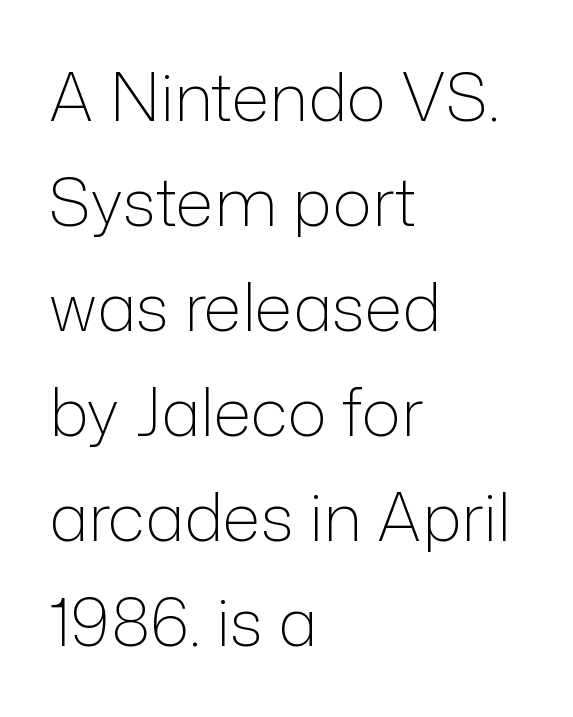
Q: Is the text bold? A: No.
Q: Is the text italic (slanted)? A: No, it is upright.
Q: Is the typeface a serif or a sans-serif typeface? A: Sans-serif.
Q: Is the text underlined? A: No.
Q: How is the paragraph aligned? A: Left-aligned.
Q: Is the spacing between letters normal or unusually wide? A: Normal.
Q: Is the spacing between lines tight, normal or loose? A: Normal.
Q: Width (condensed, normal, or wide)? A: Normal.
Q: Stroke contrast? A: Low.
Q: x-height? A: Medium.
Q: Monospaced? A: No.
